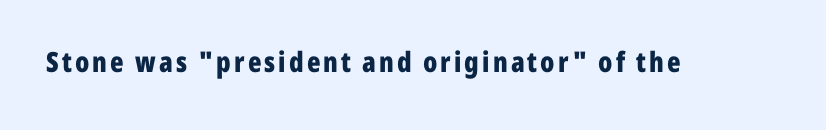
On the weight axis this lands at bold, roughly 700. Serifs: no, the terminals of the letterforms are clean. The rendering uses natural spacing where letterforms have individual widths. The gap between lines stays unmarked.
